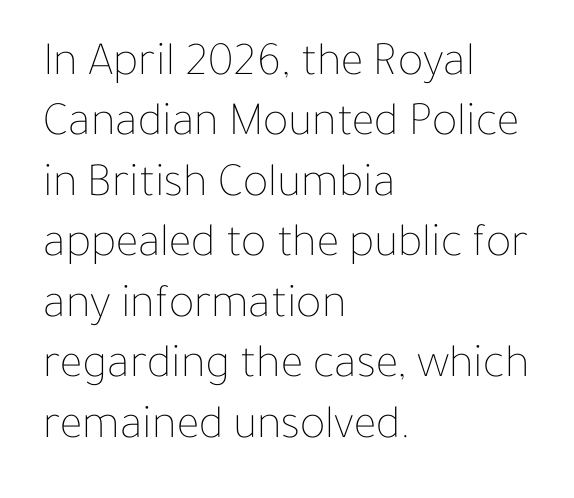
Q: Is the text bold? A: No.
Q: Is the text italic (slanted)? A: No, it is upright.
Q: Is the text underlined? A: No.
Q: How is the paragraph aligned? A: Left-aligned.
Q: Is the spacing between letters normal or unusually wide? A: Normal.
Q: Is the spacing between lines tight, normal or loose? A: Normal.
Q: Width (condensed, normal, or wide)? A: Normal.
Q: Stroke contrast? A: Low.
Q: x-height? A: Medium.
Q: Monospaced? A: No.
